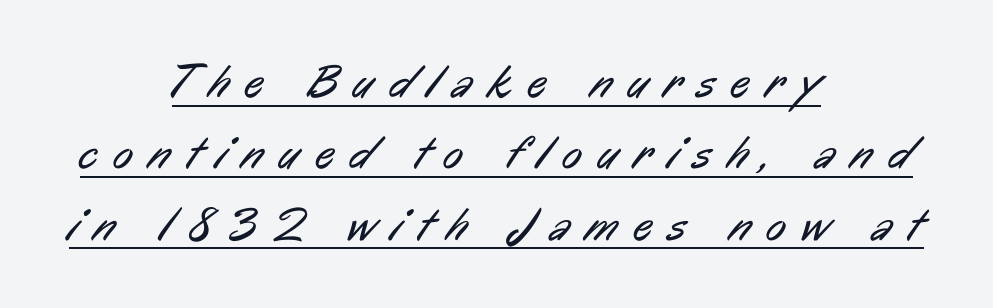
Varying glyph widths throughout — classic text-font behaviour. On a weight scale, this lands at 450 or below. Leftover space on each line is divided equally before and after the words. Serifs: no, the terminals of the letterforms are clean.
